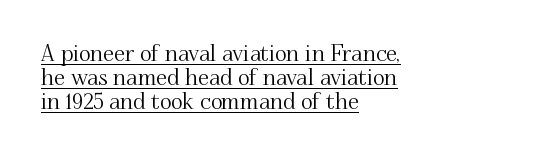
The image shows 22 px text type, upright; set left-aligned, tight line spacing (1.1x), normal letter spacing, underlined.
